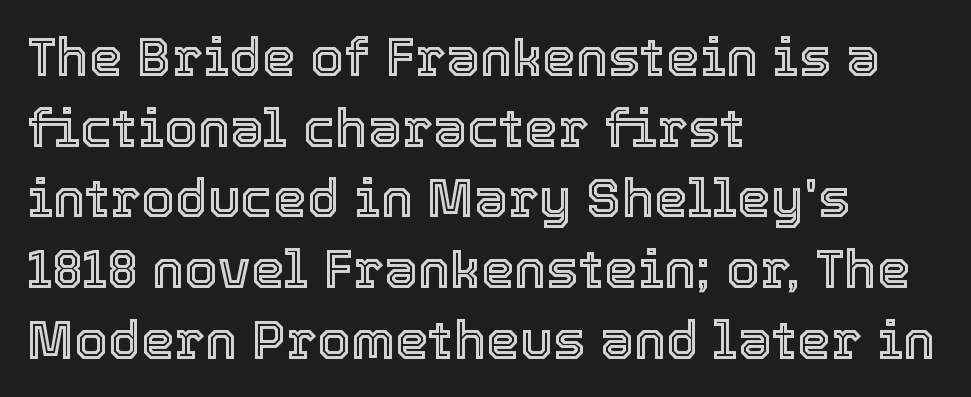
{"italic": "no", "width": "normal", "x_height": "medium", "monospaced": "no", "underline": "no", "align": "left", "line_spacing": "normal", "line_spacing_ratio": 1.31, "letter_spacing": "normal", "letter_spacing_em": 0.0, "glyph_px": 54}
